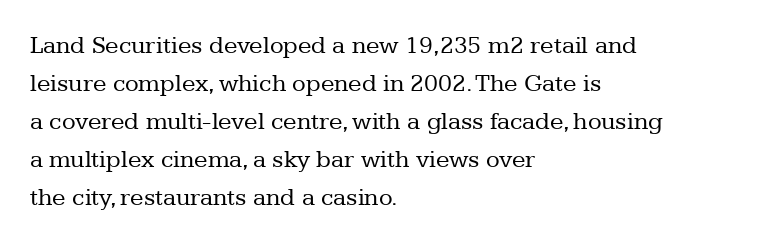
The font's upright variant was chosen for this text. The specimen omits any rule beneath the text block's lines. All the whitespace from short lines collects on the right. Tracking here is standard; glyphs follow each other at the usual distance.
